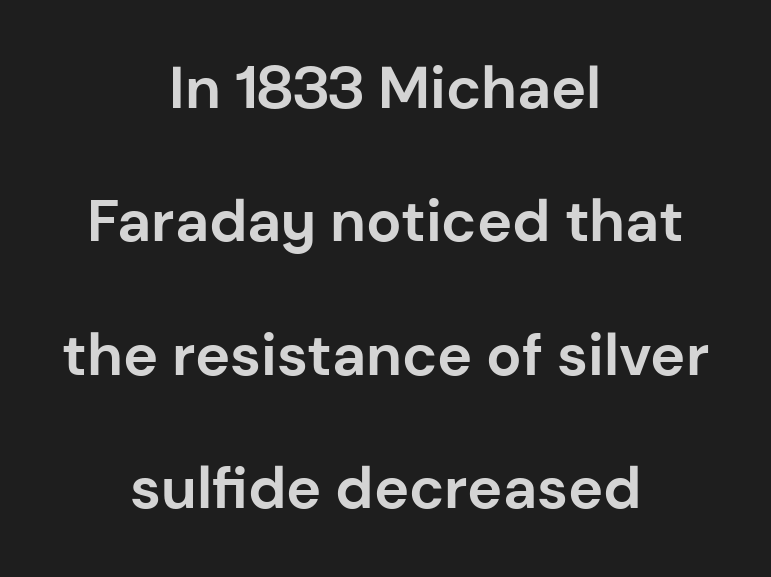
Q: Is the text bold? A: Yes.
Q: Is the text italic (slanted)? A: No, it is upright.
Q: Is the typeface a serif or a sans-serif typeface? A: Sans-serif.
Q: Is the text underlined? A: No.
Q: How is the paragraph aligned? A: Centered.
Q: Is the spacing between letters normal or unusually wide? A: Normal.
Q: Is the spacing between lines tight, normal or loose? A: Loose.
Q: Width (condensed, normal, or wide)? A: Normal.
Q: Stroke contrast? A: Low.
Q: x-height? A: Medium.
Q: Monospaced? A: No.
